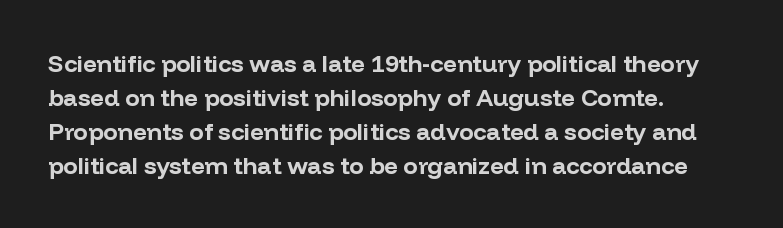
Q: Is the text bold? A: Yes.
Q: Is the text italic (slanted)? A: No, it is upright.
Q: Is the text underlined? A: No.
Q: How is the paragraph aligned? A: Left-aligned.
Q: Is the spacing between letters normal or unusually wide? A: Normal.
Q: Is the spacing between lines tight, normal or loose? A: Normal.
